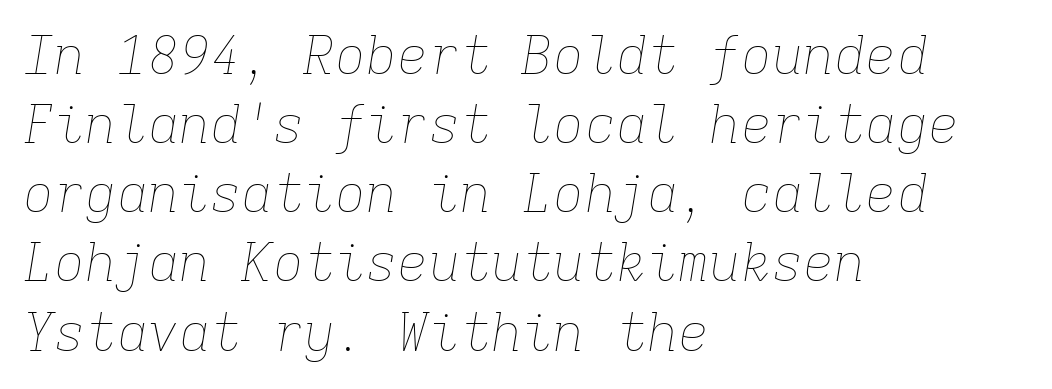
{"italic": "yes", "lean": "right", "slant_degrees": 9, "bold": "no", "weight": "thin", "width": "normal", "stroke_contrast": "low", "x_height": "medium", "monospaced": "yes", "underline": "no", "align": "left", "line_spacing": "normal", "line_spacing_ratio": 1.33, "letter_spacing": "normal", "letter_spacing_em": 0.0, "glyph_px": 52}
